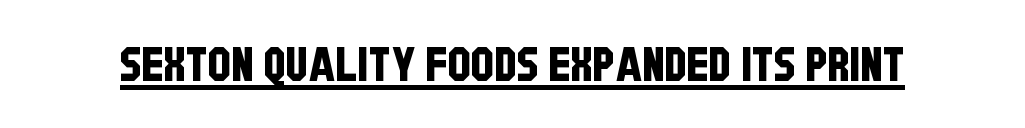
The image shows 47 px condensed sans-serif type; set normal letter spacing, underlined; low stroke contrast and a large x-height.
